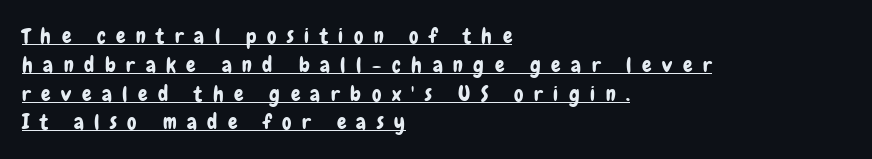
The image shows 21 px text type, upright; set left-aligned, normal line spacing (1.37x), unusually wide letter spacing (+0.5 em), underlined.
